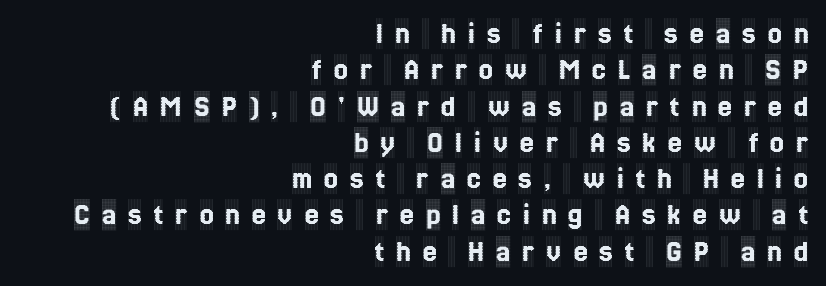
Q: Is the text italic (slanted)? A: No, it is upright.
Q: Is the typeface a serif or a sans-serif typeface? A: Serif.
Q: Is the text underlined? A: No.
Q: How is the paragraph aligned? A: Right-aligned.
Q: Is the spacing between letters normal or unusually wide? A: Unusually wide.
Q: Width (condensed, normal, or wide)? A: Condensed.
Q: x-height? A: Large.
Q: Monospaced? A: No.
